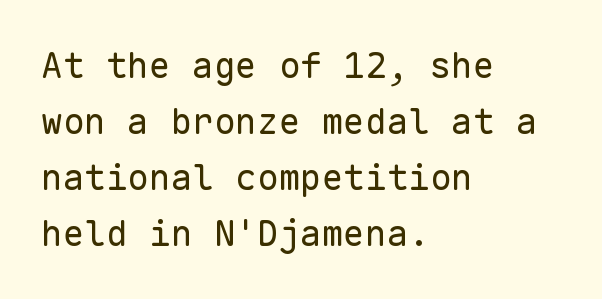
The image shows 36 px regular-weight sans-serif type, upright, monospaced; set left-aligned, normal line spacing (1.56x), normal letter spacing, not underlined; low stroke contrast and a medium x-height.
